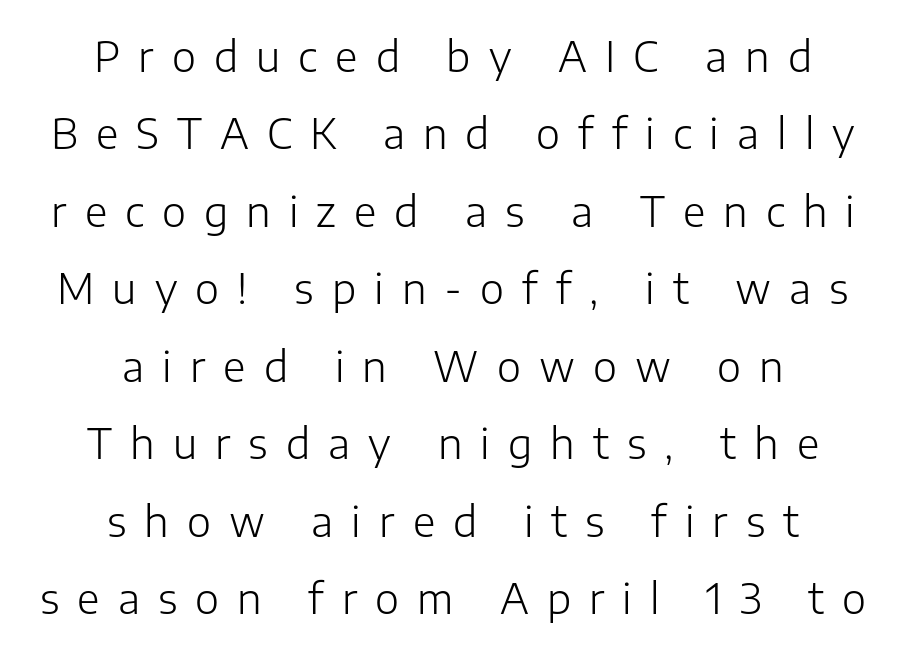
Q: Is the text bold? A: No.
Q: Is the text italic (slanted)? A: No, it is upright.
Q: Is the typeface a serif or a sans-serif typeface? A: Sans-serif.
Q: Is the text underlined? A: No.
Q: How is the paragraph aligned? A: Centered.
Q: Is the spacing between letters normal or unusually wide? A: Unusually wide.
Q: Width (condensed, normal, or wide)? A: Normal.
Q: Stroke contrast? A: Low.
Q: x-height? A: Medium.
Q: Monospaced? A: No.
